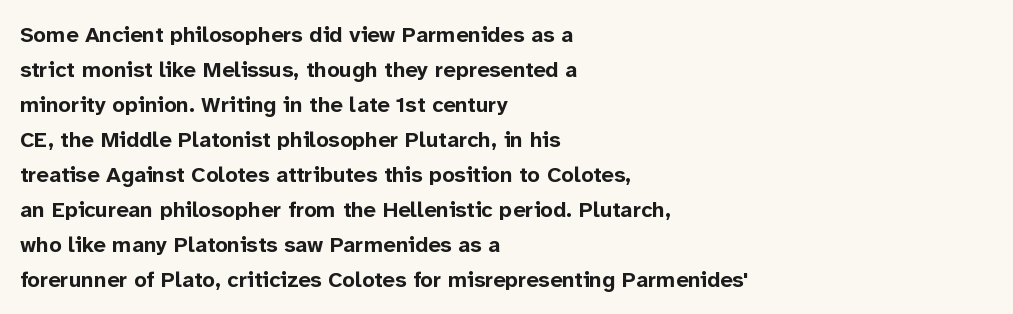
Horizontal bands of white between lines are of average thickness. The rendering keeps characters at their native spacing. Line beginnings align vertically; line endings do not. The font is running at its bold setting. No italicization has been applied; the sample stays upright.
